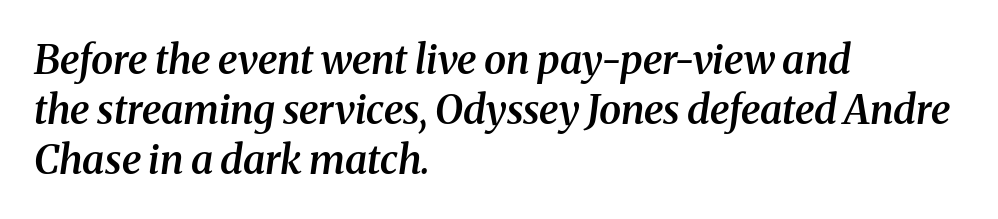
Letters rest on an invisible, unmarked baseline. The glyphs look as if they've been sheared to an angle. Spacing verdict: proportional, widths tailored to each character. The letterforms sit shoulder to shoulder at normal distance.
